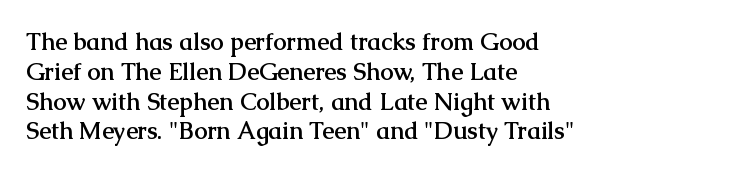
Q: Is the text bold? A: Yes.
Q: Is the text italic (slanted)? A: No, it is upright.
Q: Is the text underlined? A: No.
Q: How is the paragraph aligned? A: Left-aligned.
Q: Is the spacing between letters normal or unusually wide? A: Normal.
